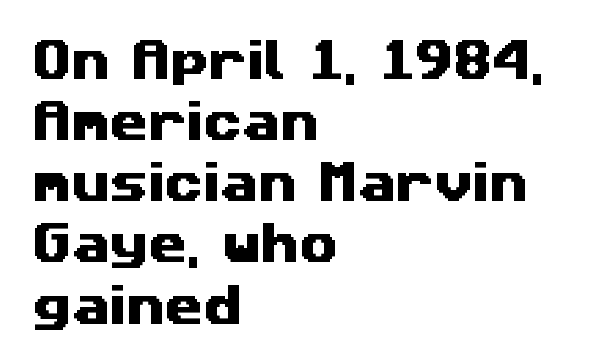
The image shows 44 px wide sans-serif type; set left-aligned, normal line spacing (1.39x), normal letter spacing, not underlined; medium stroke contrast and a medium x-height.
